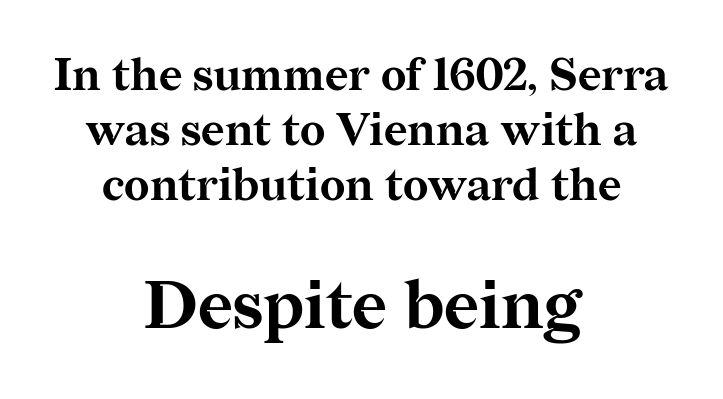
{"serif": "yes", "italic": "no", "bold": "yes", "weight": "bold", "width": "normal", "stroke_contrast": "medium", "x_height": "medium", "monospaced": "no", "underline": "no", "align": "center", "line_spacing_ratio": 1.22, "letter_spacing": "normal", "letter_spacing_em": 0.0, "larger_block": "second", "size_ratio": 1.49, "glyph_px": 67}
